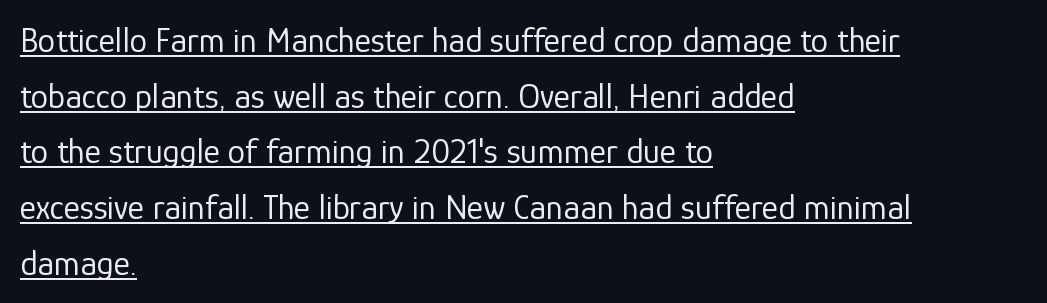
{"serif": "no", "italic": "no", "bold": "no", "weight": "regular", "width": "normal", "stroke_contrast": "low", "x_height": "medium", "monospaced": "no", "underline": "yes", "align": "left", "line_spacing": "normal", "line_spacing_ratio": 1.59, "letter_spacing": "normal", "letter_spacing_em": 0.0, "glyph_px": 35}
